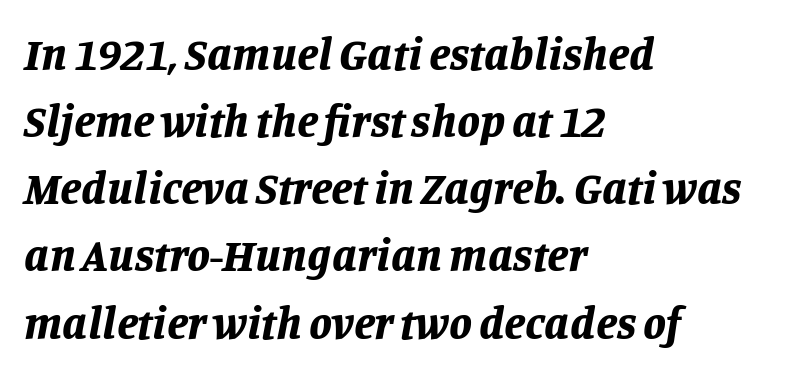
The image shows 46 px bold type, italic (leaning right); set left-aligned, normal line spacing (1.46x), normal letter spacing, not underlined; low stroke contrast and a large x-height.
